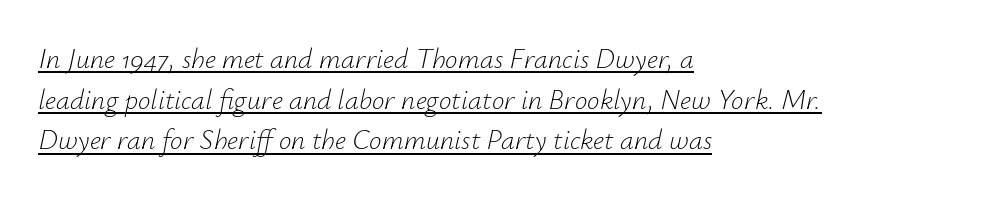
Q: Is the text bold? A: No.
Q: Is the text italic (slanted)? A: Yes, it leans right by about 12 degrees.
Q: Is the text underlined? A: Yes.
Q: How is the paragraph aligned? A: Left-aligned.
Q: Is the spacing between letters normal or unusually wide? A: Normal.
Q: Is the spacing between lines tight, normal or loose? A: Normal.
Q: Width (condensed, normal, or wide)? A: Normal.
Q: Stroke contrast? A: Low.
Q: x-height? A: Small.
Q: Monospaced? A: No.
